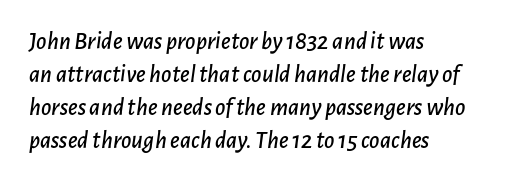
Visually the block forms a straight wall on the left and a jagged coastline on the right. Descenders hang freely into open space. Vertically, the passage feels balanced, rows spaced as you'd expect. These lines were composed using italics. Honestly, the letter spacing is just normal — you wouldn't notice it.
